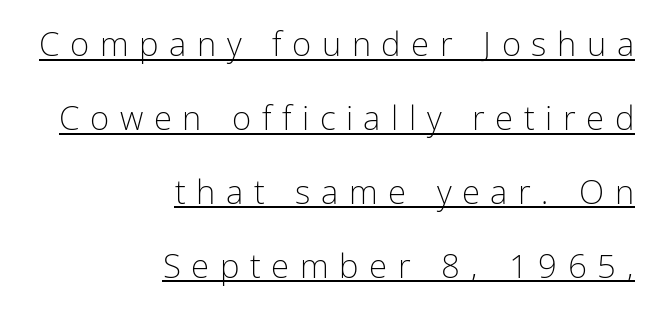
Think of a printed novel: that variable character pitch is what you see here. Serifs: no, the terminals of the letterforms are clean. What decoration does the sample have? An underline. The lines in this sample share a right terminus and differ only in where they begin. The tracking reads as deliberately expanded to a designer's eye.
